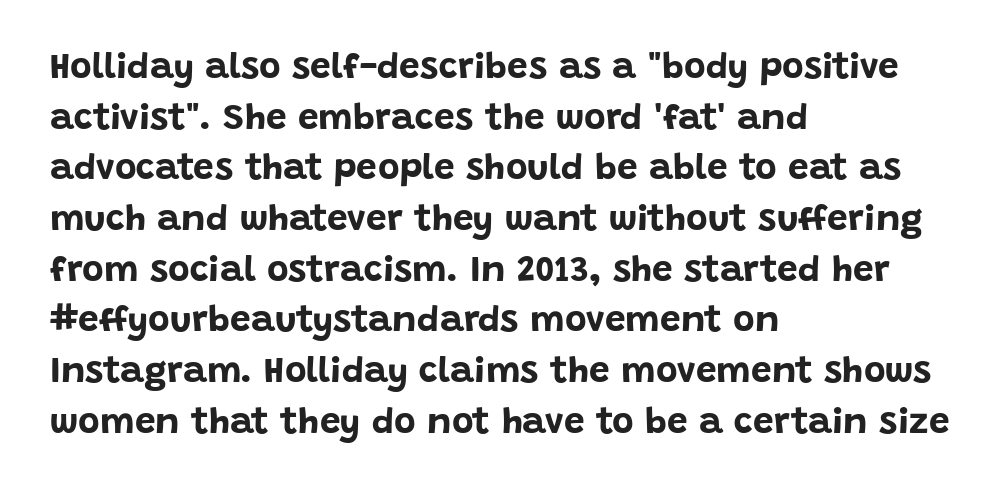
Nope, not italic — everything's standing straight. I'd call this a sans setting — the letters go barefoot. The face used here is proportionally spaced, like ordinary book or web type. These lines carry a lot of weight — the face is fully bold.
